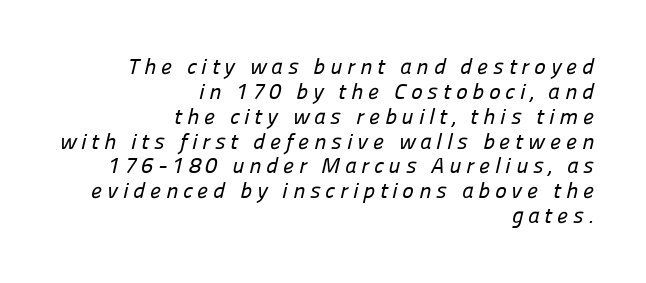
{"underline": "no", "align": "right", "line_spacing": "tight", "line_spacing_ratio": 1.13, "letter_spacing": "wide", "letter_spacing_em": 0.22, "glyph_px": 22}
